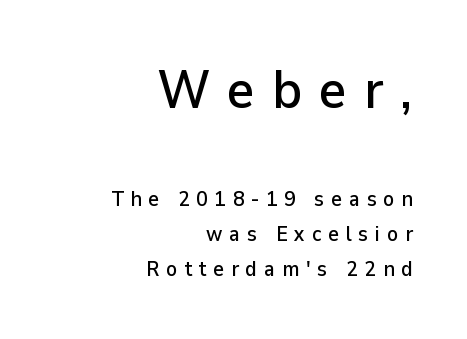
The image shows 53 px sans-serif type, upright; set right-aligned, normal line spacing (1.66x), unusually wide letter spacing (+0.32 em), not underlined; the first (top) block is 2.52x larger; low stroke contrast and a medium x-height.
